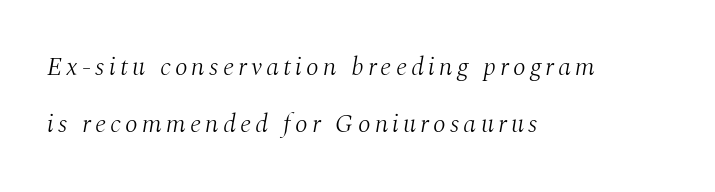
{"italic": "yes", "lean": "right", "slant_degrees": 10, "bold": "no", "underline": "no", "align": "left", "line_spacing": "loose", "line_spacing_ratio": 2.18, "glyph_px": 26}
